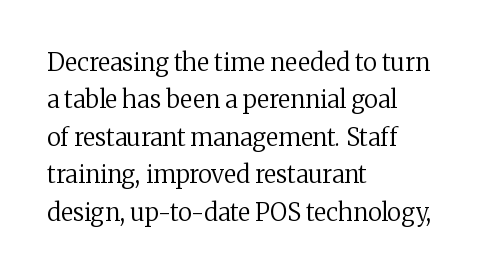
The image shows 24 px text type, upright; set left-aligned, normal line spacing (1.56x), normal letter spacing, not underlined.
